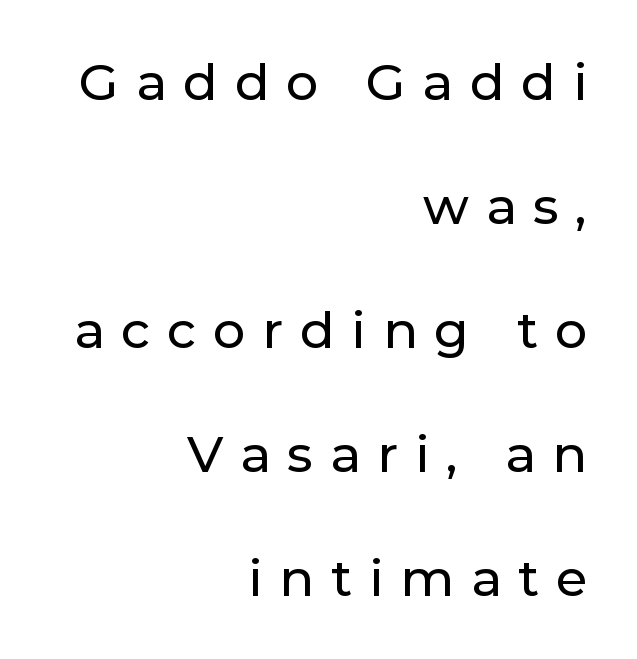
Character widths vary here, with narrow letters taking less room than wide ones. The baseline area is clear. Grotesque or geometric, the face here clearly has no serifs. Someone cranked the tracking dial way up on this one.
